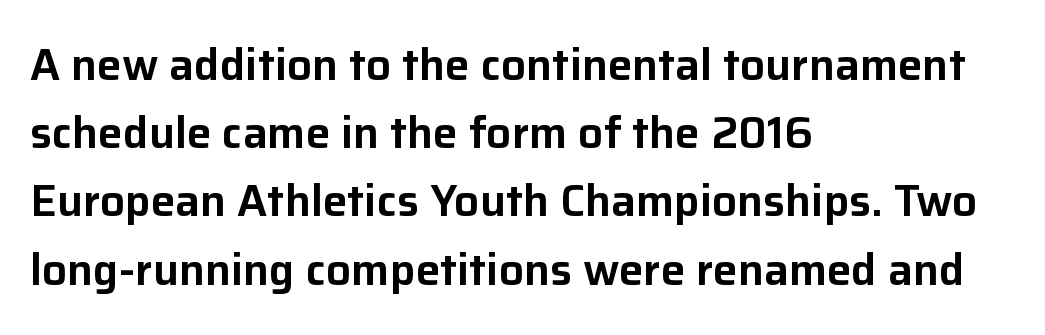
This rendering leaves character spacing at its baseline value. Is this a fixed-width face? No — the glyphs have proportional, varying widths. Designer's note — italics off, roman on. The setting favours the left margin, as ordinary paragraphs usually do. The rows are spaced the way most documents space them. The glyphs are unaccompanied by any horizontal stroke below them.
